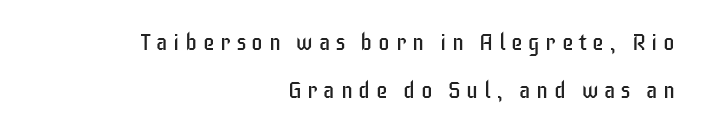
The image shows 23 px text type, upright; set right-aligned, loose line spacing (2.1x), unusually wide letter spacing (+0.25 em), not underlined.
